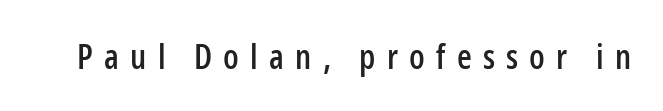
The gap between lines stays unmarked. Style check: upright. Regarding serifs, this sample does without them. The letters advance in unequal steps, a hallmark of proportional type. Someone cranked the tracking dial way up on this one.
